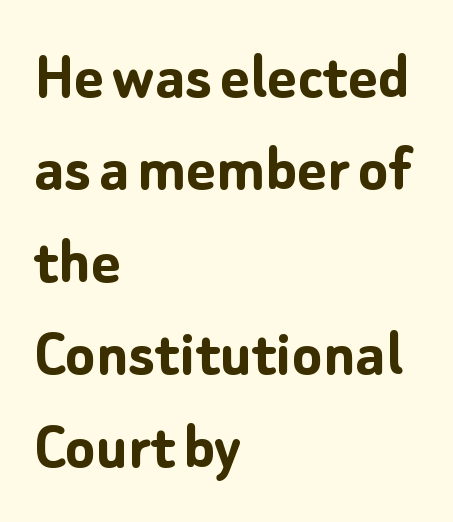
The image shows 70 px semibold sans-serif type, upright; set left-aligned, normal line spacing (1.32x), normal letter spacing, not underlined; low stroke contrast and a medium x-height.
